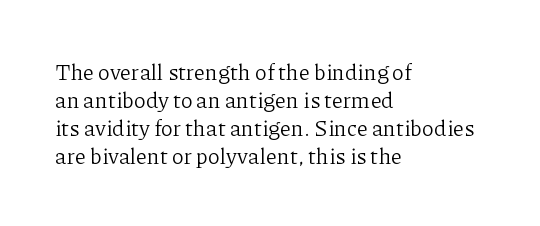
Q: Is the text bold? A: No.
Q: Is the text italic (slanted)? A: No, it is upright.
Q: Is the text underlined? A: No.
Q: How is the paragraph aligned? A: Left-aligned.
Q: Is the spacing between letters normal or unusually wide? A: Normal.
Q: Is the spacing between lines tight, normal or loose? A: Normal.
